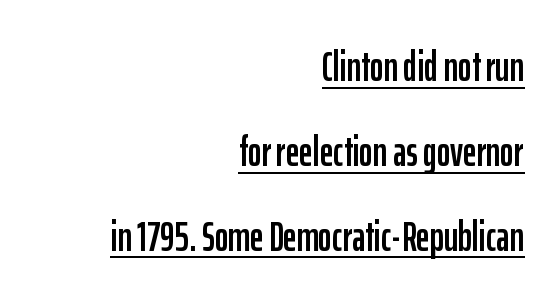
The image shows 42 px condensed sans-serif type, upright; set right-aligned, loose line spacing (2.02x), normal letter spacing, underlined; low stroke contrast and a medium x-height.
